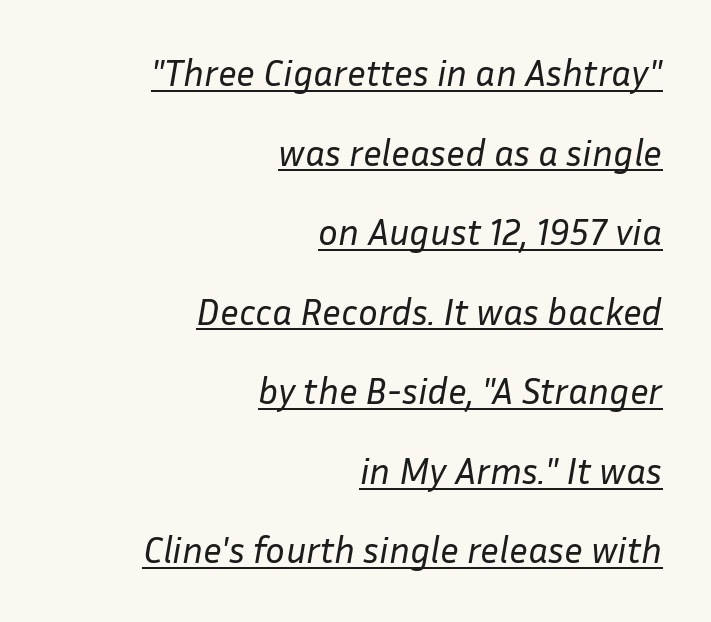
The image shows 37 px regular-weight type, italic (leaning right); set right-aligned, loose line spacing (2.15x), normal letter spacing, underlined; low stroke contrast and a medium x-height.
